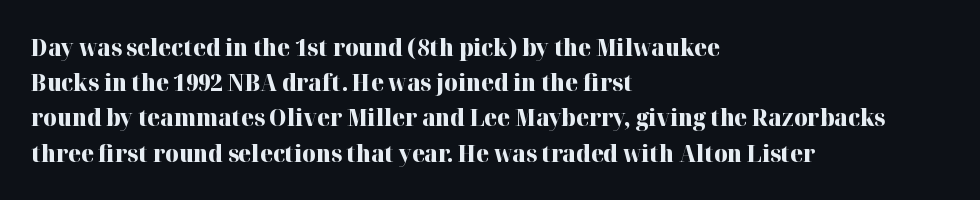
Q: Is the text bold? A: Yes.
Q: Is the text italic (slanted)? A: No, it is upright.
Q: Is the text underlined? A: No.
Q: How is the paragraph aligned? A: Left-aligned.
Q: Is the spacing between letters normal or unusually wide? A: Normal.
Q: Is the spacing between lines tight, normal or loose? A: Normal.
